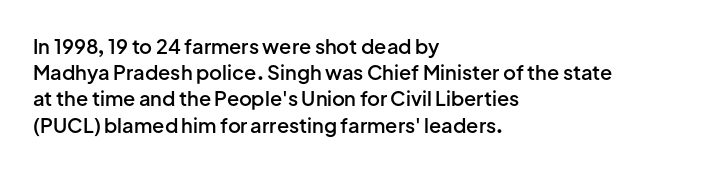
Q: Is the text bold? A: Semi-bold.
Q: Is the text italic (slanted)? A: No, it is upright.
Q: Is the text underlined? A: No.
Q: How is the paragraph aligned? A: Left-aligned.
Q: Is the spacing between letters normal or unusually wide? A: Normal.
Q: Is the spacing between lines tight, normal or loose? A: Normal.
